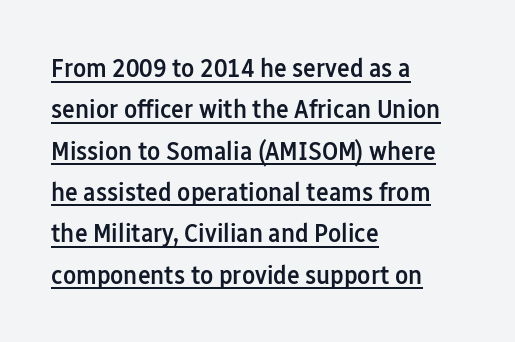
{"italic": "no", "bold": "semi", "underline": "yes", "align": "left", "line_spacing": "normal", "line_spacing_ratio": 1.53, "letter_spacing": "normal", "letter_spacing_em": 0.0, "glyph_px": 27}
